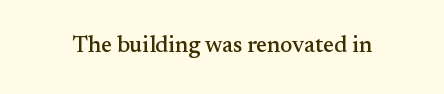
The image shows 23 px text type, upright; set normal letter spacing, not underlined.
